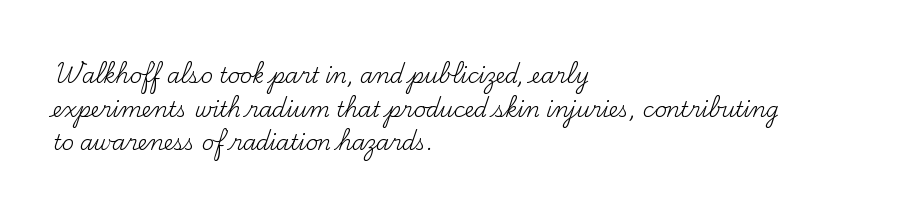
Does the leading feel generous? No, just average. Letters rest on an invisible, unmarked baseline. Heft: none added — not bold. Typeset ragged right — the left edge is the straight one.
